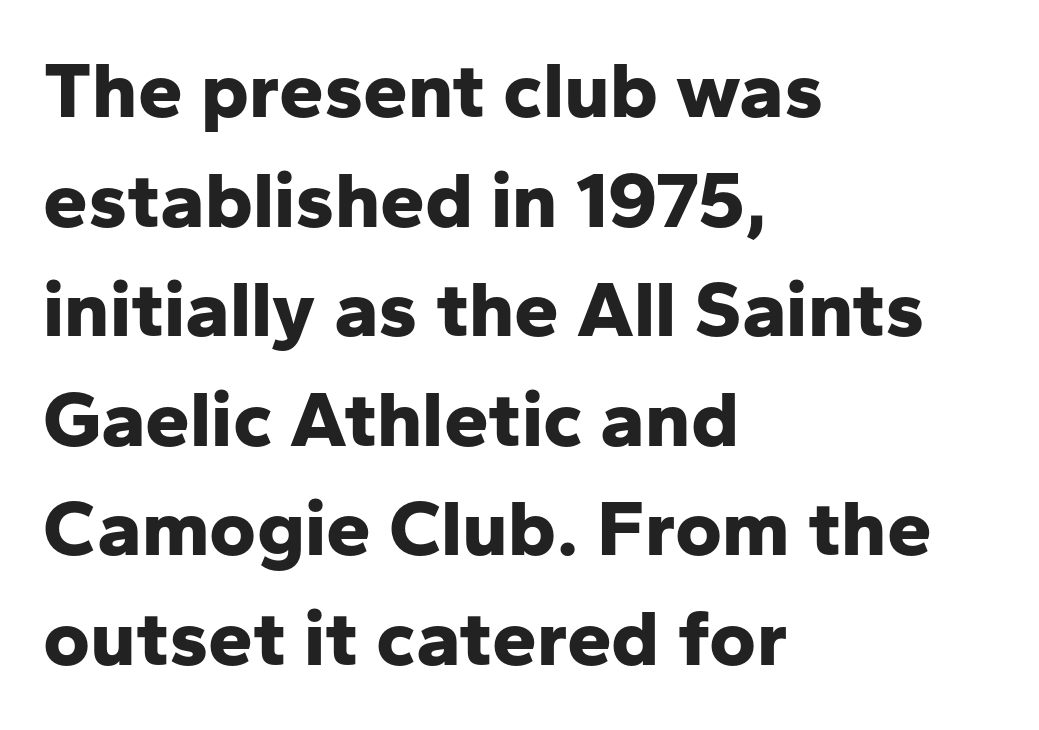
The image shows 80 px bold sans-serif type, upright; set left-aligned, normal line spacing (1.37x), normal letter spacing, not underlined; low stroke contrast and a medium x-height.
